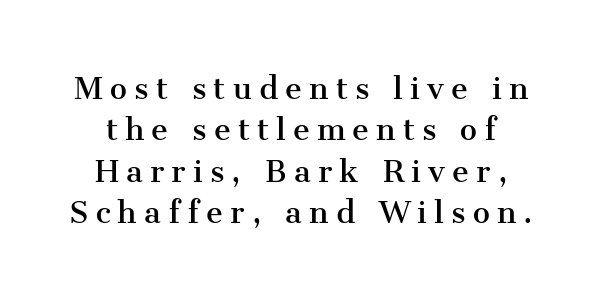
Centered paragraph, ragged on both sides. The passage shown is typeset with a serif family. Ordinary non-slanted type is in use. Each new line begins almost immediately beneath the previous one.
